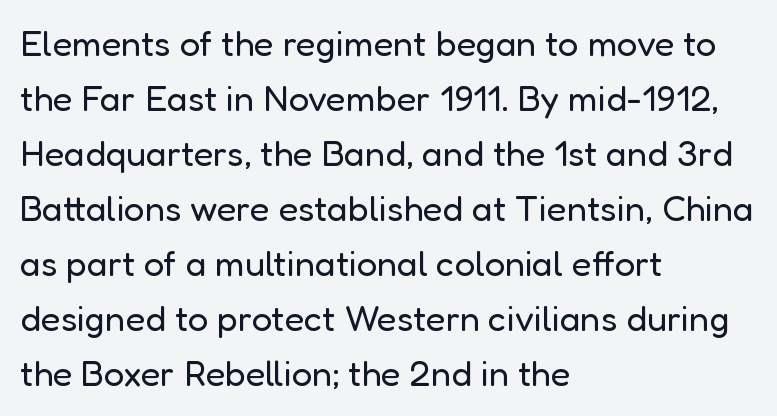
{"serif": "no", "italic": "no", "bold": "no", "weight": "regular", "width": "normal", "stroke_contrast": "low", "x_height": "medium", "monospaced": "no", "underline": "no", "align": "left", "line_spacing": "normal", "line_spacing_ratio": 1.53, "letter_spacing": "normal", "letter_spacing_em": 0.0, "glyph_px": 36}
